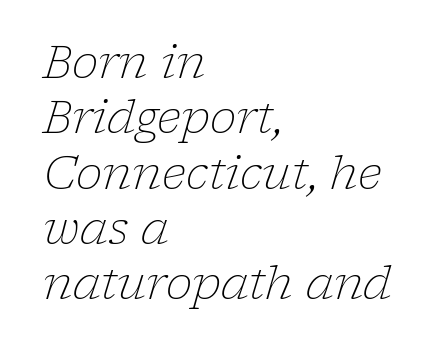
{"serif": "yes", "italic": "yes", "lean": "right", "slant_degrees": 17, "bold": "no", "weight": "light", "width": "normal", "stroke_contrast": "low", "x_height": "medium", "monospaced": "no", "underline": "no", "align": "left", "line_spacing_ratio": 1.23, "letter_spacing": "normal", "letter_spacing_em": 0.0, "glyph_px": 45}
